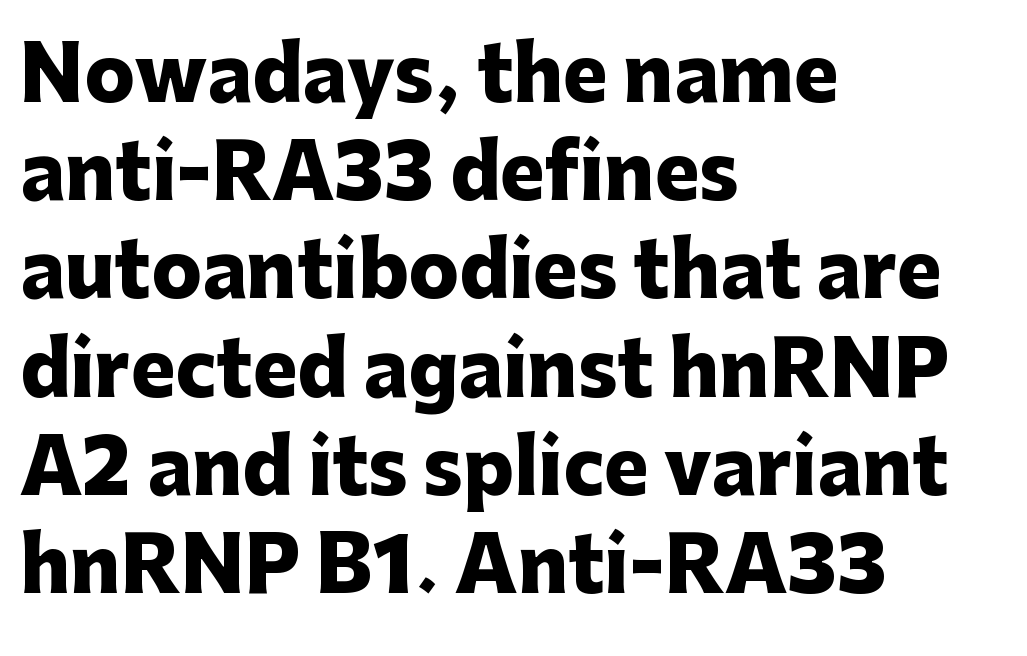
Is there much room between lines? A standard amount, neither cramped nor airy. Beneath every word, the page is bare. Does the lettering tilt? It doesn't — this is upright. The rendering uses a bold face; every stroke is thick and dark. Where is the straight margin? On the left.
